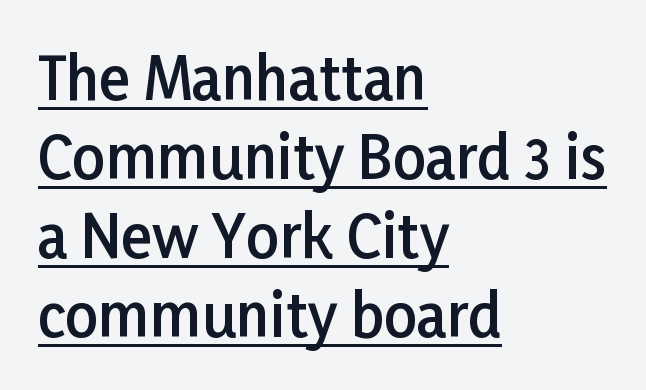
{"serif": "no", "italic": "no", "bold": "semi", "weight": "semibold", "width": "normal", "stroke_contrast": "low", "x_height": "medium", "monospaced": "no", "underline": "yes", "align": "left", "line_spacing": "normal", "line_spacing_ratio": 1.36, "letter_spacing": "normal", "letter_spacing_em": 0.0, "glyph_px": 58}
